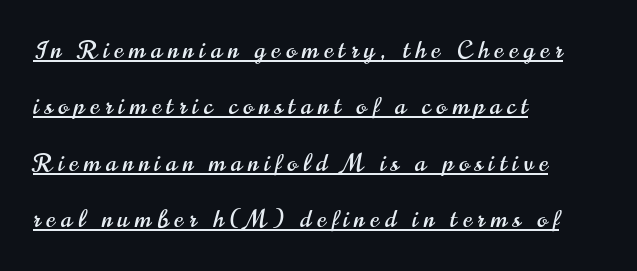
Q: Is the text italic (slanted)? A: Yes.
Q: Is the text underlined? A: Yes.
Q: How is the paragraph aligned? A: Left-aligned.
Q: Is the spacing between letters normal or unusually wide? A: Unusually wide.
Q: Is the spacing between lines tight, normal or loose? A: Loose.
